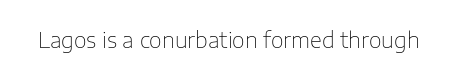
Q: Is the text bold? A: No.
Q: Is the text italic (slanted)? A: No, it is upright.
Q: Is the text underlined? A: No.
Q: Is the spacing between letters normal or unusually wide? A: Normal.
